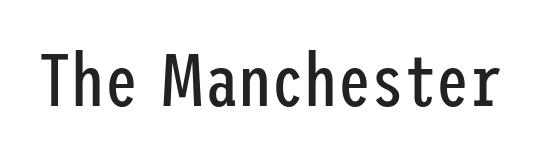
Classification — sans serif. This is not heavy type; no bold has been used. A typesetter would mark this as roman, not italic. Rule under the text: the space is simply empty. The passage shown has conventional tracking throughout.
